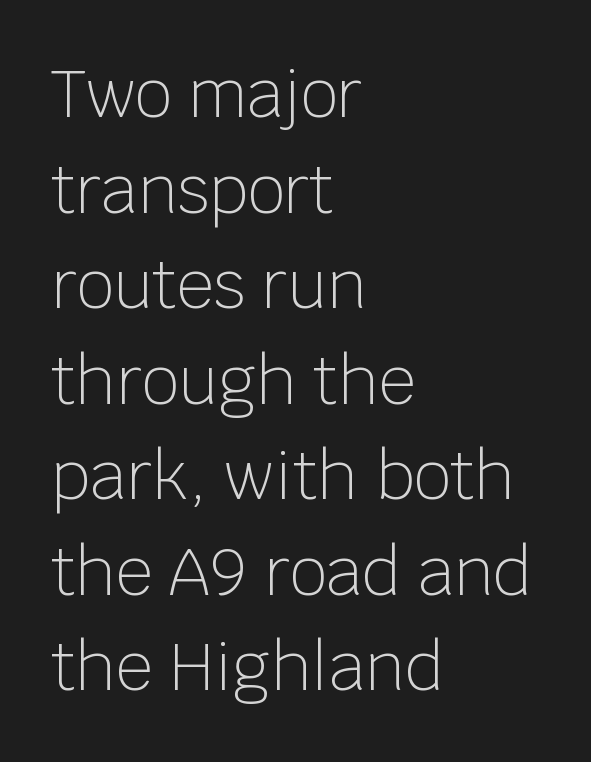
No letter is thick-stroked: the sample isn't bold. Words float on clear page, feet unadorned. Are there feet on the stems? There aren't — it's a sans. Evenly set lines give the paragraph a standard silhouette. Leftover space on each line is placed entirely after the last word. Characters remain perfectly vertical along every line.
